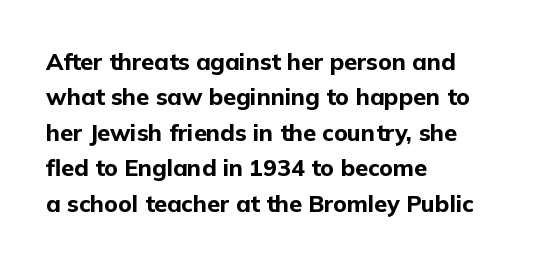
The strip under each line holds only bare page. The designer left line spacing at the default. Typeset ragged right — the left edge is the straight one. Heavy-handed strokes throughout: this text is bold.
